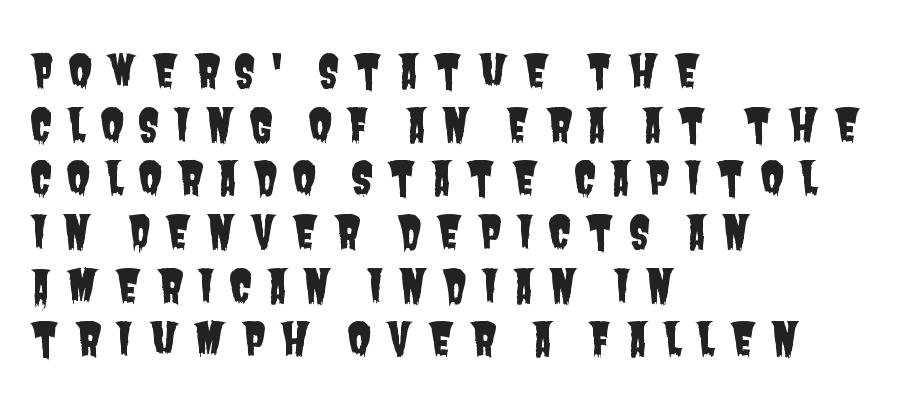
The image shows 44 px condensed sans-serif type; set left-aligned, line spacing 1.22x, unusually wide letter spacing (+0.32 em), not underlined; low stroke contrast and a large x-height.
